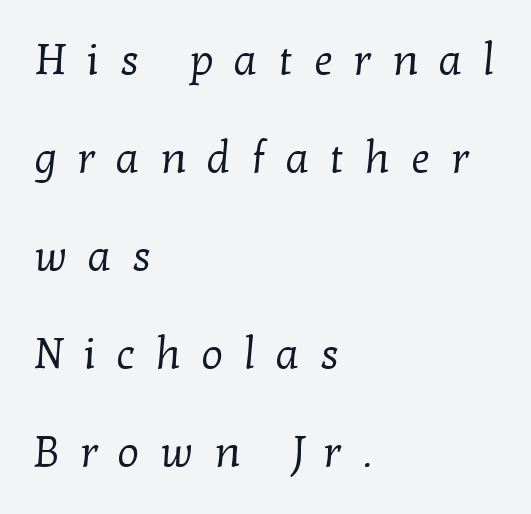
The image shows 43 px regular-weight serif type; set left-aligned, loose line spacing (2.28x), unusually wide letter spacing (+0.48 em), not underlined; low stroke contrast and a medium x-height.
